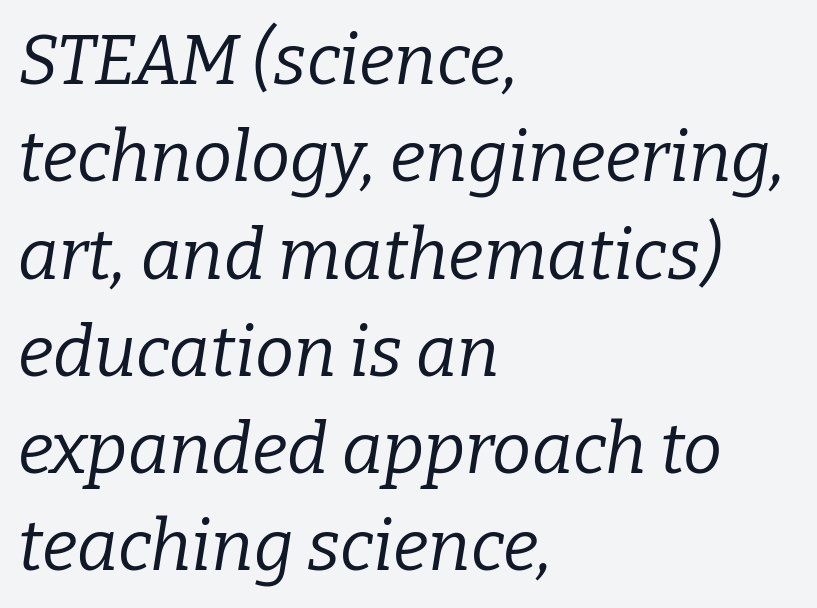
{"serif": "yes", "italic": "yes", "lean": "right", "slant_degrees": 9, "bold": "no", "weight": "regular", "width": "normal", "stroke_contrast": "low", "x_height": "medium", "monospaced": "no", "underline": "no", "align": "left", "line_spacing": "normal", "line_spacing_ratio": 1.39, "letter_spacing": "normal", "letter_spacing_em": 0.0, "glyph_px": 70}
